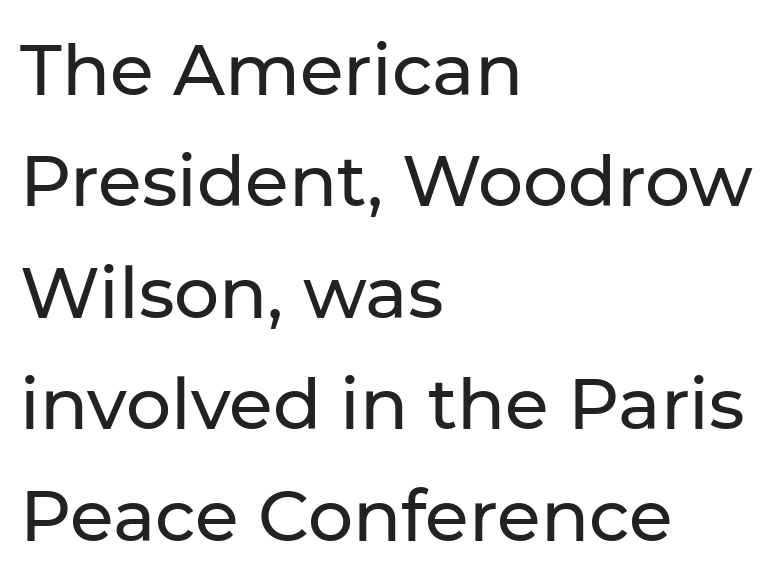
The image shows 71 px sans-serif type, upright; set left-aligned, normal line spacing (1.57x), normal letter spacing, not underlined; low stroke contrast and a medium x-height.
